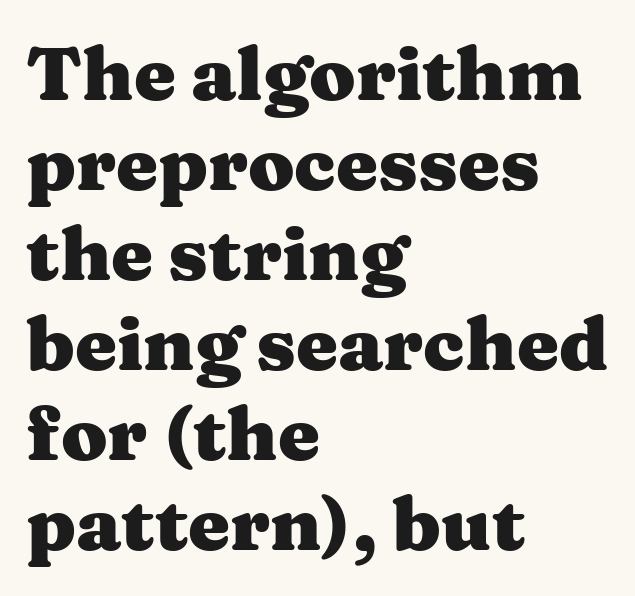
{"serif": "yes", "italic": "no", "bold": "yes", "weight": "heavy", "width": "wide", "stroke_contrast": "medium", "x_height": "medium", "monospaced": "no", "underline": "no", "align": "left", "line_spacing_ratio": 1.2, "letter_spacing": "normal", "letter_spacing_em": 0.0, "glyph_px": 75}
